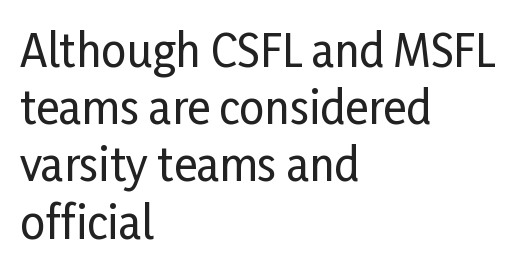
Q: Is the text italic (slanted)? A: No, it is upright.
Q: Is the typeface a serif or a sans-serif typeface? A: Sans-serif.
Q: Is the text underlined? A: No.
Q: How is the paragraph aligned? A: Left-aligned.
Q: Is the spacing between letters normal or unusually wide? A: Normal.
Q: Is the spacing between lines tight, normal or loose? A: Normal.
Q: Width (condensed, normal, or wide)? A: Condensed.
Q: Stroke contrast? A: Low.
Q: x-height? A: Medium.
Q: Monospaced? A: No.
